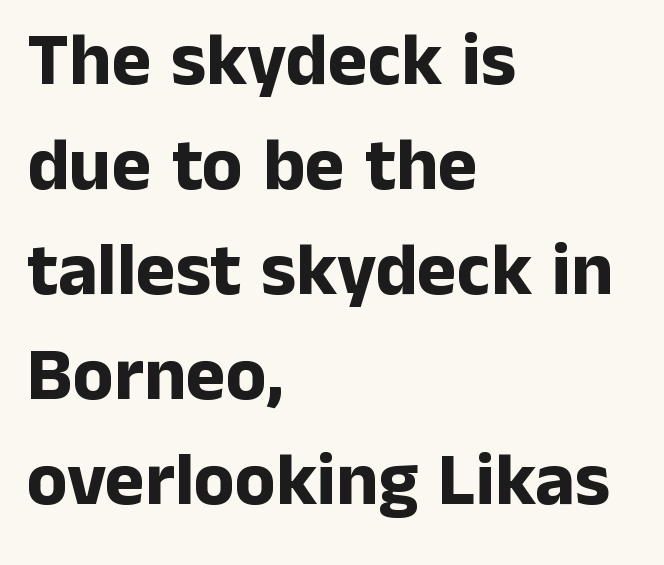
{"serif": "no", "italic": "no", "bold": "yes", "weight": "bold", "width": "normal", "stroke_contrast": "low", "x_height": "medium", "monospaced": "no", "underline": "no", "align": "left", "line_spacing": "normal", "line_spacing_ratio": 1.4, "letter_spacing": "normal", "letter_spacing_em": 0.0, "glyph_px": 75}
